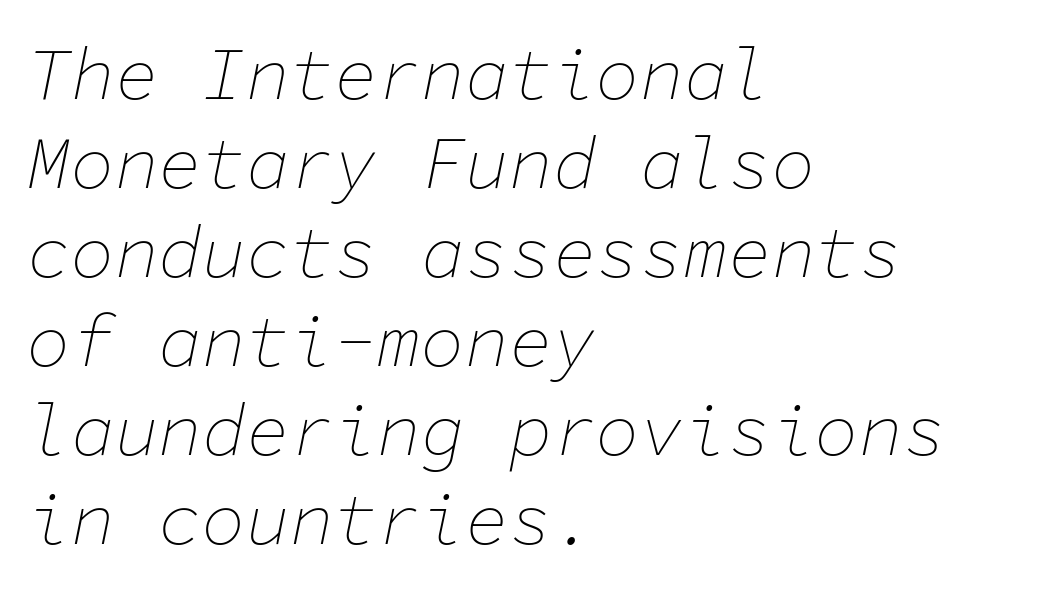
Q: Is the text bold? A: No.
Q: Is the text italic (slanted)? A: Yes, it leans right by about 11 degrees.
Q: Is the text underlined? A: No.
Q: How is the paragraph aligned? A: Left-aligned.
Q: Is the spacing between letters normal or unusually wide? A: Normal.
Q: Width (condensed, normal, or wide)? A: Normal.
Q: Stroke contrast? A: Low.
Q: x-height? A: Medium.
Q: Monospaced? A: Yes.
